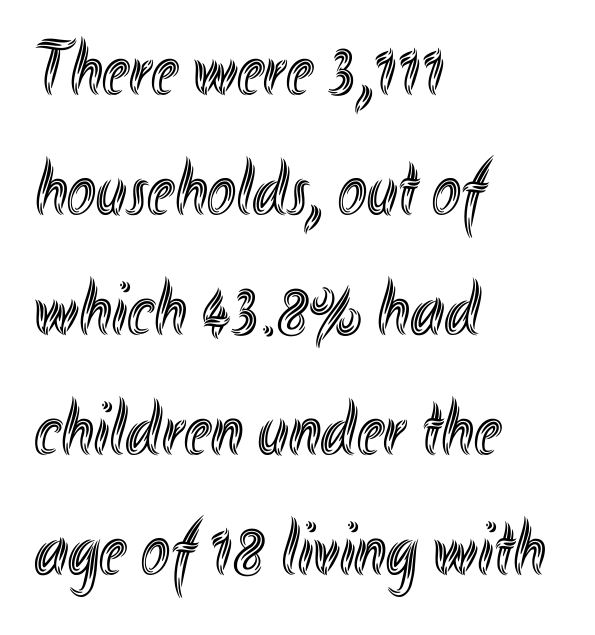
{"width": "condensed", "x_height": "small", "monospaced": "no", "underline": "no", "align": "left", "line_spacing": "normal", "line_spacing_ratio": 1.56, "letter_spacing": "normal", "letter_spacing_em": 0.0, "glyph_px": 77}
